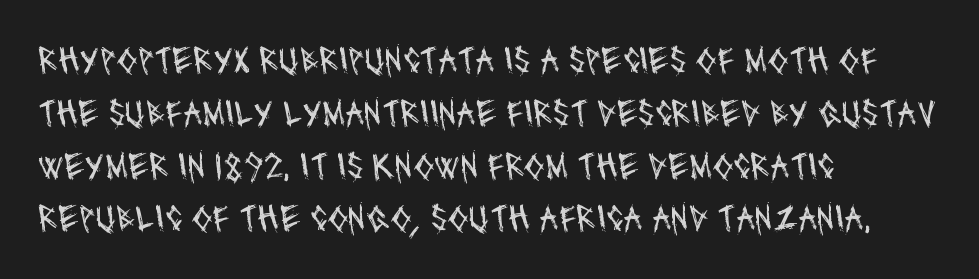
Q: Is the text bold? A: No.
Q: Is the typeface a serif or a sans-serif typeface? A: Sans-serif.
Q: Is the text underlined? A: No.
Q: How is the paragraph aligned? A: Left-aligned.
Q: Is the spacing between letters normal or unusually wide? A: Normal.
Q: Is the spacing between lines tight, normal or loose? A: Normal.
Q: Width (condensed, normal, or wide)? A: Condensed.
Q: Stroke contrast? A: Medium.
Q: x-height? A: Large.
Q: Monospaced? A: No.
